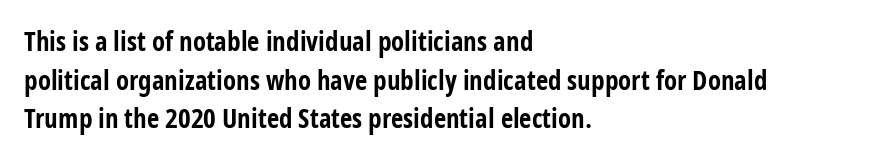
The glyphs are unaccompanied by any horizontal stroke below them. Alignment: flush left. Its strokes are broad and dark, the hallmark of bold type. Designer's note — italics off, roman on.
